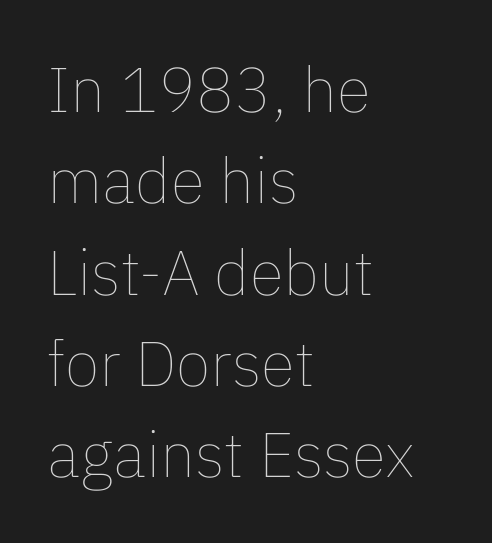
No letter is thick-stroked: the sample isn't bold. The space between consecutive lines is moderate. This rendering features lettering with no underline. There is no visible air inserted between adjacent glyphs.
